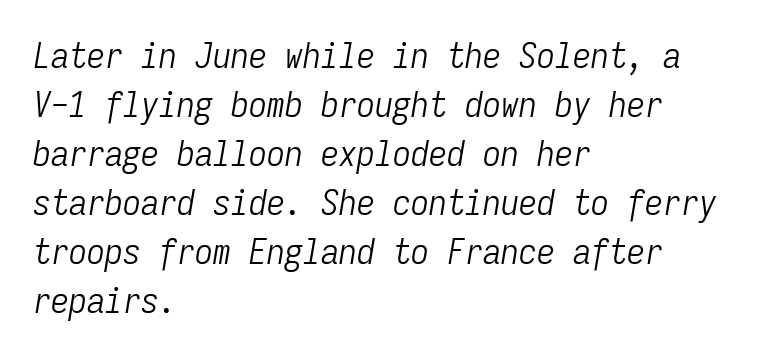
Q: Is the text bold? A: No.
Q: Is the text italic (slanted)? A: Yes, it leans right by about 9 degrees.
Q: Is the text underlined? A: No.
Q: How is the paragraph aligned? A: Left-aligned.
Q: Is the spacing between letters normal or unusually wide? A: Normal.
Q: Is the spacing between lines tight, normal or loose? A: Normal.
Q: Width (condensed, normal, or wide)? A: Condensed.
Q: Stroke contrast? A: Low.
Q: x-height? A: Medium.
Q: Monospaced? A: Yes.
